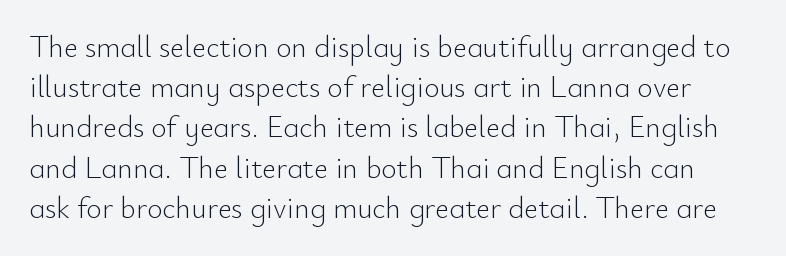
You could not count columns in this text — the font is proportionally spaced. No feet cap the strokes, marking this as sans-serif type. This is the regular roman posture of the typeface. Inter-character spacing is left at the font's built-in metrics.
